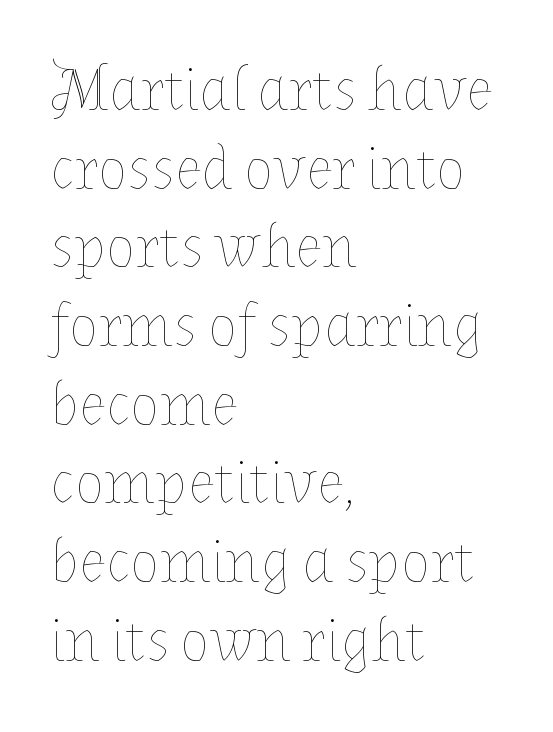
Q: Is the text bold? A: No.
Q: Is the text italic (slanted)? A: No, it is upright.
Q: Is the text underlined? A: No.
Q: How is the paragraph aligned? A: Left-aligned.
Q: Is the spacing between letters normal or unusually wide? A: Normal.
Q: Is the spacing between lines tight, normal or loose? A: Normal.
Q: Width (condensed, normal, or wide)? A: Normal.
Q: Stroke contrast? A: Low.
Q: x-height? A: Medium.
Q: Monospaced? A: No.
